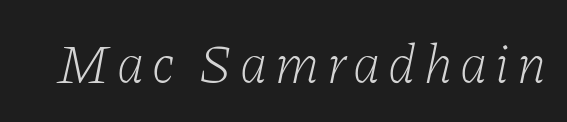
Q: Is the text bold? A: No.
Q: Is the text italic (slanted)? A: Yes, it leans right by about 11 degrees.
Q: Is the typeface a serif or a sans-serif typeface? A: Serif.
Q: Is the text underlined? A: No.
Q: Width (condensed, normal, or wide)? A: Normal.
Q: Stroke contrast? A: Low.
Q: x-height? A: Medium.
Q: Monospaced? A: No.
